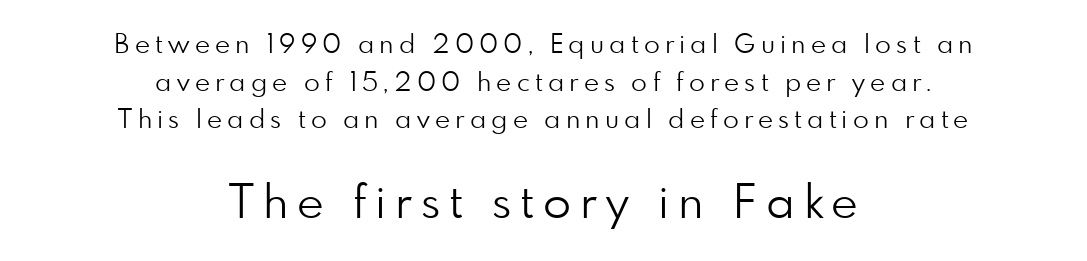
Q: Is the text bold? A: No.
Q: Is the text italic (slanted)? A: No, it is upright.
Q: Is the typeface a serif or a sans-serif typeface? A: Sans-serif.
Q: Is the text underlined? A: No.
Q: How is the paragraph aligned? A: Centered.
Q: Is the spacing between letters normal or unusually wide? A: Unusually wide.
Q: Is the spacing between lines tight, normal or loose? A: Normal.
Q: Which block of text is set in a larger size, the first (top) or the second (bottom)? A: The second (bottom) one.
Q: Width (condensed, normal, or wide)? A: Normal.
Q: Stroke contrast? A: Low.
Q: x-height? A: Small.
Q: Monospaced? A: No.
